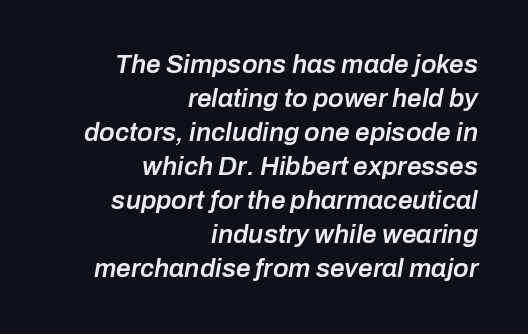
Q: Is the text bold? A: Semi-bold.
Q: Is the text italic (slanted)? A: Yes, it leans right by about 10 degrees.
Q: Is the text underlined? A: No.
Q: How is the paragraph aligned? A: Right-aligned.
Q: Is the spacing between letters normal or unusually wide? A: Normal.
Q: Is the spacing between lines tight, normal or loose? A: Normal.
